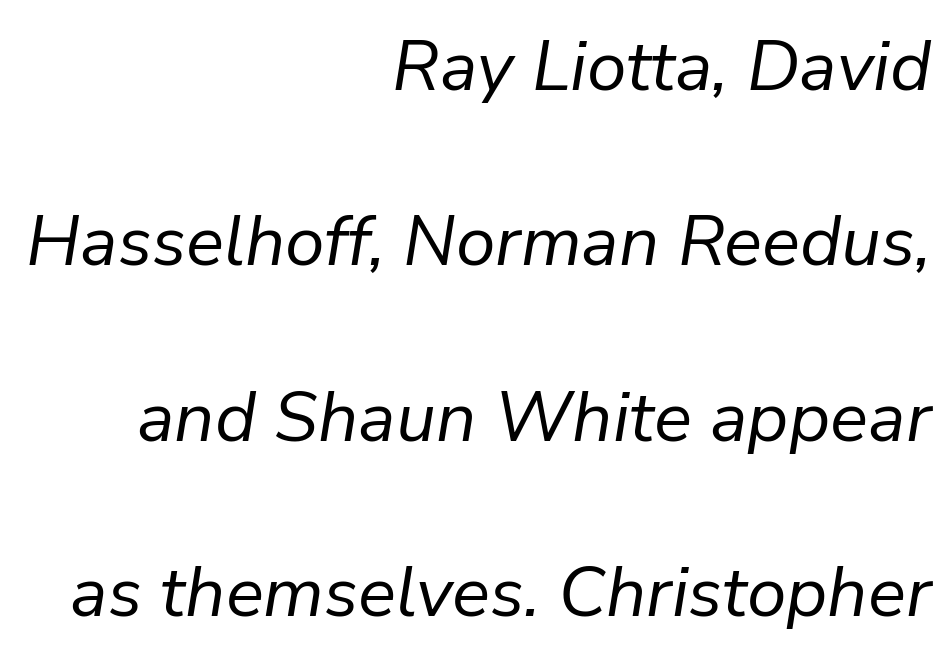
{"italic": "yes", "lean": "right", "slant_degrees": 9, "bold": "no", "weight": "regular", "width": "normal", "stroke_contrast": "low", "x_height": "medium", "monospaced": "no", "underline": "no", "align": "right", "line_spacing": "loose", "line_spacing_ratio": 2.47, "letter_spacing": "normal", "letter_spacing_em": 0.0, "glyph_px": 71}
